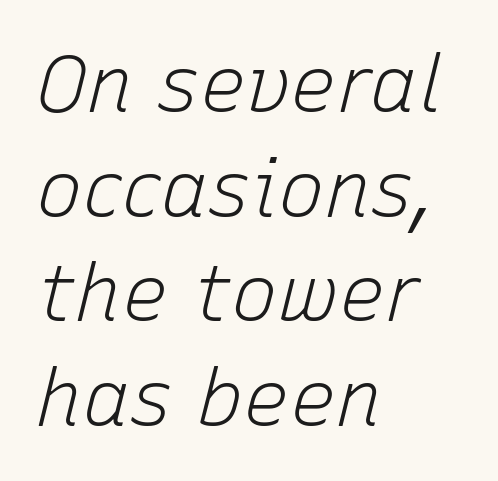
Q: Is the text bold? A: No.
Q: Is the text italic (slanted)? A: Yes, it leans right by about 15 degrees.
Q: Is the text underlined? A: No.
Q: How is the paragraph aligned? A: Left-aligned.
Q: Is the spacing between letters normal or unusually wide? A: Normal.
Q: Is the spacing between lines tight, normal or loose? A: Normal.
Q: Width (condensed, normal, or wide)? A: Normal.
Q: Stroke contrast? A: Low.
Q: x-height? A: Medium.
Q: Monospaced? A: No.
